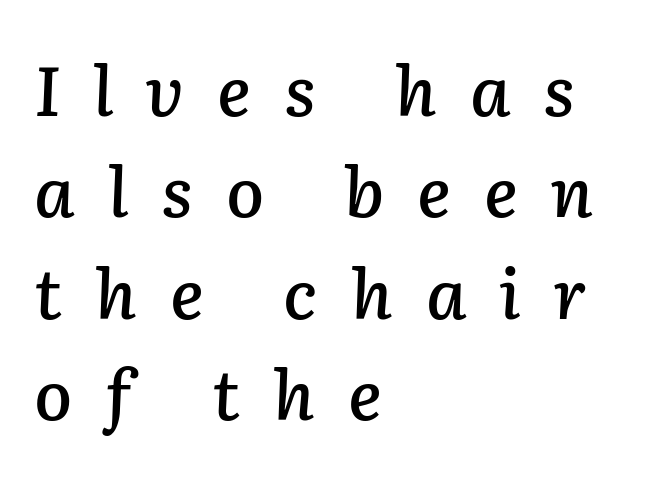
The image shows 69 px text type, italic (leaning right); set left-aligned, normal line spacing (1.47x), unusually wide letter spacing (+0.48 em), not underlined; low stroke contrast and a medium x-height.
